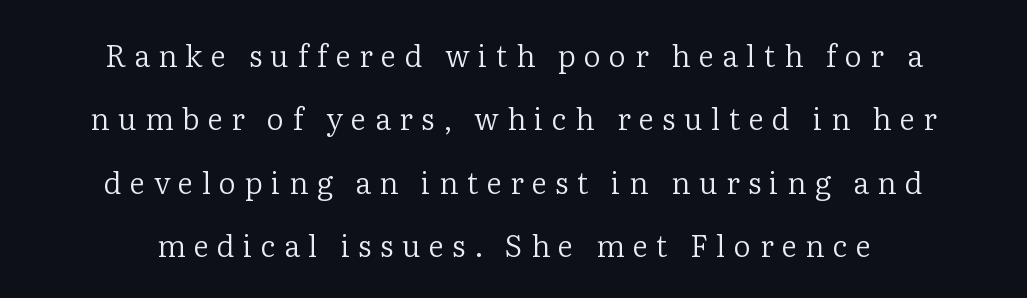
Letterform terminals end in serifs throughout the passage. Summary of vertical rhythm: relaxed, with wide interline spacing. It's the straight-up-and-down kind of type. Letter spacing: wide.
